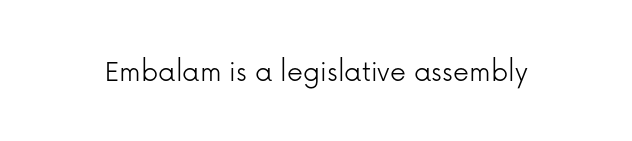
The image shows 32 px light sans-serif type, upright; set normal letter spacing, not underlined; low stroke contrast and a medium x-height.
